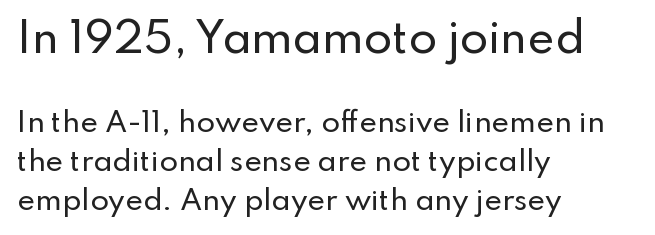
{"serif": "no", "italic": "no", "width": "normal", "stroke_contrast": "low", "x_height": "small", "monospaced": "no", "underline": "no", "align": "left", "line_spacing": "normal", "line_spacing_ratio": 1.43, "letter_spacing": "normal", "letter_spacing_em": 0.0, "larger_block": "first", "size_ratio": 1.52, "glyph_px": 41}
